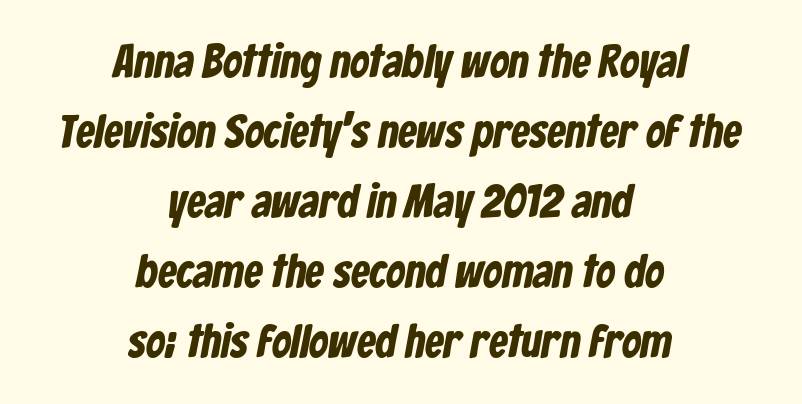
Inter-character spacing is left at the font's built-in metrics. Line spacing here is normal. Notice how the passage keeps no hard edge, just a central spine. Clear beneath every line of the passage.
